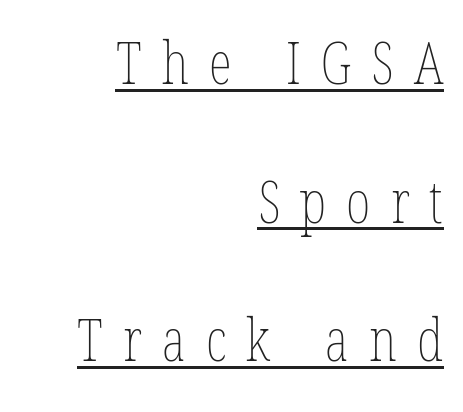
A baseline rule has been typeset under these characters. The designer dialed line spacing up above the default. The passage shown is typed in a proportional face where columns would drift. Leftover space on each line is placed entirely before the opening word. Think standard paragraph weight, or any step lighter than that.
